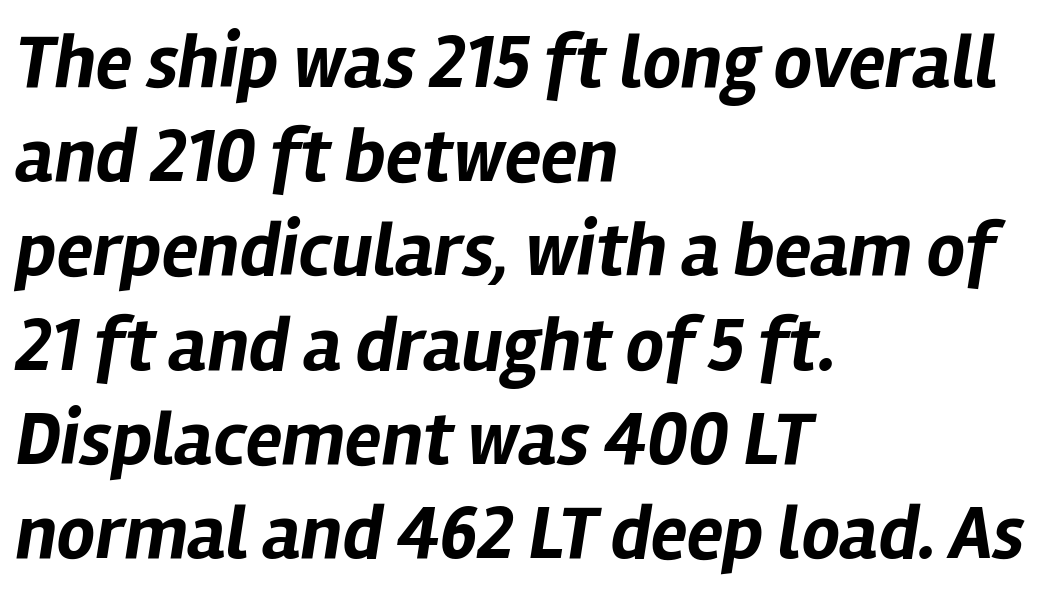
The image shows 76 px bold type, italic (leaning right); set left-aligned, line spacing 1.24x, normal letter spacing, not underlined; low stroke contrast and a medium x-height.
